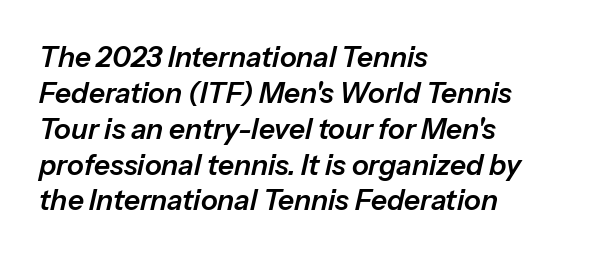
The typesetter chose a ragged-right arrangement here. In terms of letterspacing, this is plain default setting. Varying glyph widths throughout — classic text-font behaviour. Whoever set this chose a conventional vertical rhythm.
